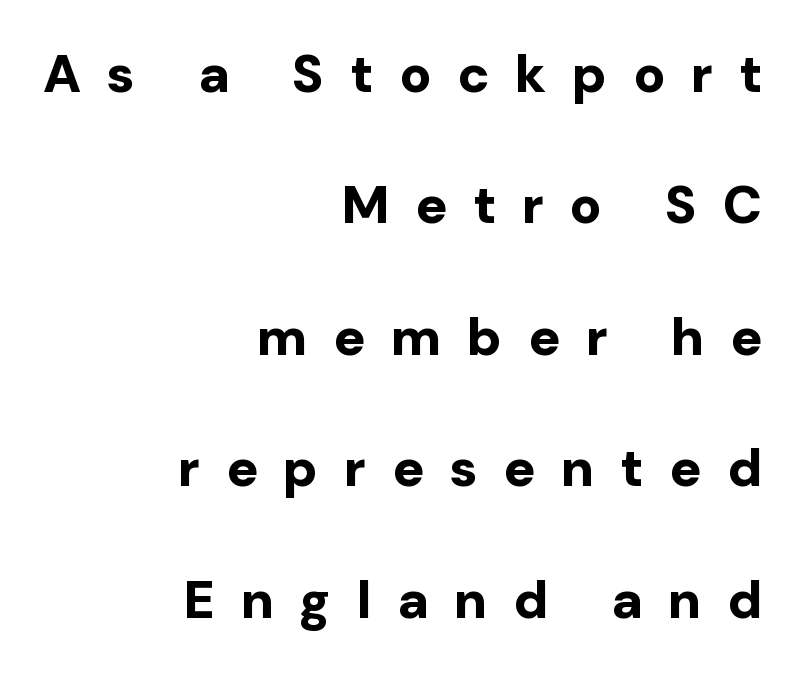
The image shows 53 px bold sans-serif type, upright; set right-aligned, loose line spacing (2.48x), unusually wide letter spacing (+0.48 em), not underlined; low stroke contrast and a medium x-height.
